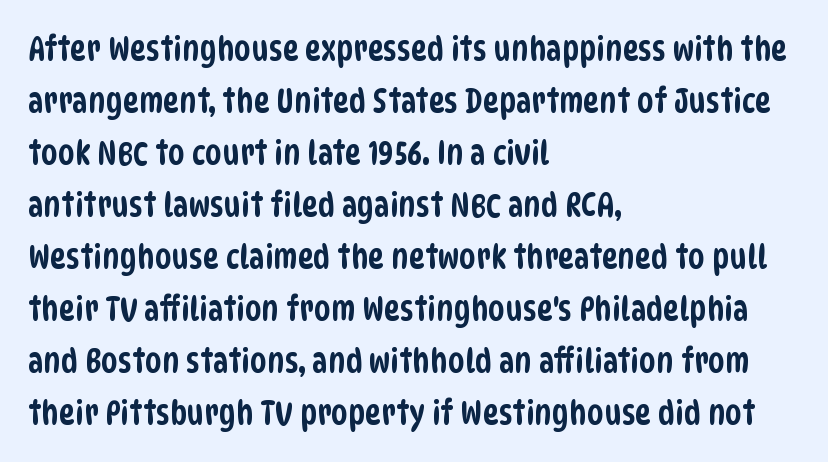
Q: Is the typeface a serif or a sans-serif typeface? A: Sans-serif.
Q: Is the text underlined? A: No.
Q: How is the paragraph aligned? A: Left-aligned.
Q: Is the spacing between letters normal or unusually wide? A: Normal.
Q: Is the spacing between lines tight, normal or loose? A: Normal.
Q: Width (condensed, normal, or wide)? A: Condensed.
Q: Stroke contrast? A: Low.
Q: x-height? A: Large.
Q: Monospaced? A: No.
